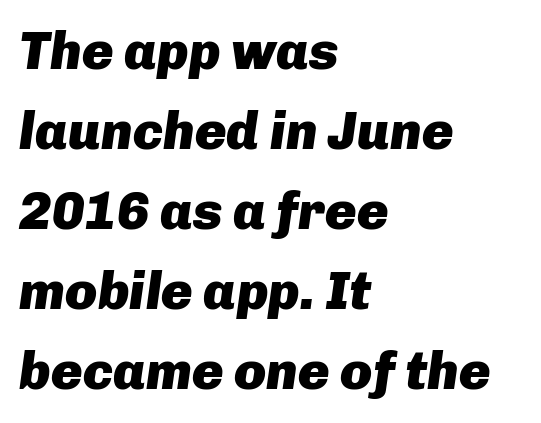
{"italic": "yes", "lean": "right", "slant_degrees": 8, "bold": "yes", "weight": "heavy", "width": "normal", "stroke_contrast": "low", "x_height": "medium", "monospaced": "no", "underline": "no", "align": "left", "line_spacing": "normal", "line_spacing_ratio": 1.51, "letter_spacing": "normal", "letter_spacing_em": 0.0, "glyph_px": 53}
